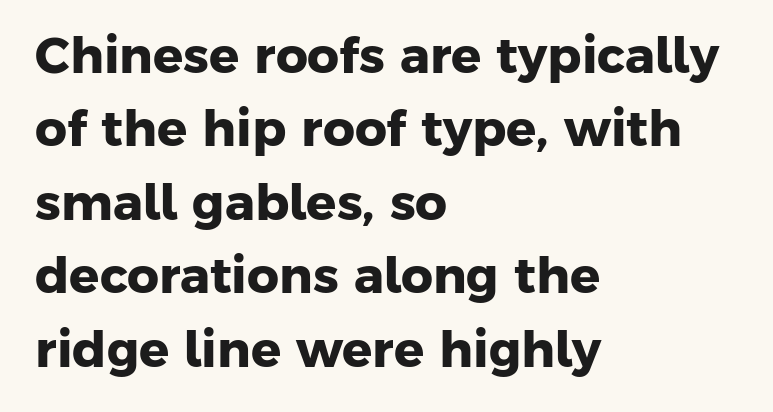
{"serif": "no", "bold": "yes", "weight": "heavy", "width": "normal", "stroke_contrast": "low", "x_height": "medium", "monospaced": "no", "underline": "no", "align": "left", "line_spacing": "normal", "line_spacing_ratio": 1.47, "letter_spacing": "normal", "letter_spacing_em": 0.0, "glyph_px": 50}
